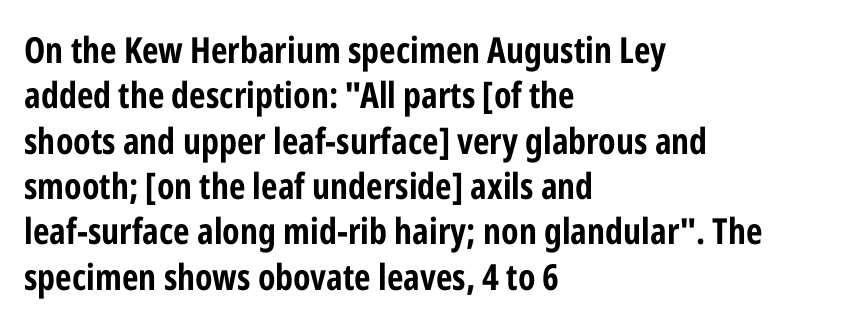
Q: Is the text bold? A: Yes.
Q: Is the text italic (slanted)? A: No, it is upright.
Q: Is the typeface a serif or a sans-serif typeface? A: Sans-serif.
Q: Is the text underlined? A: No.
Q: How is the paragraph aligned? A: Left-aligned.
Q: Is the spacing between letters normal or unusually wide? A: Normal.
Q: Is the spacing between lines tight, normal or loose? A: Normal.
Q: Width (condensed, normal, or wide)? A: Condensed.
Q: Stroke contrast? A: Low.
Q: x-height? A: Medium.
Q: Monospaced? A: No.
